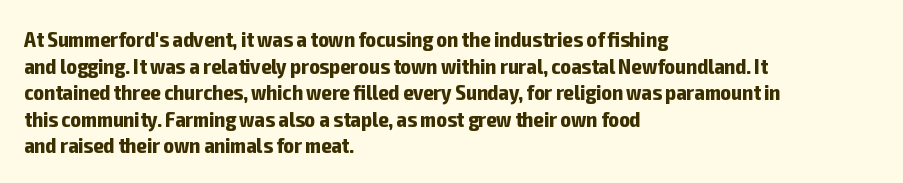
{"italic": "no", "bold": "yes", "underline": "no", "align": "left", "line_spacing_ratio": 1.21, "letter_spacing": "normal", "letter_spacing_em": 0.0, "glyph_px": 22}
